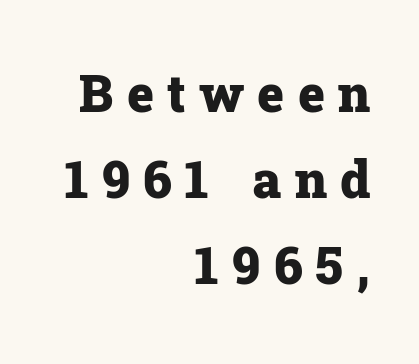
Q: Is the text bold? A: Yes.
Q: Is the text italic (slanted)? A: No, it is upright.
Q: Is the typeface a serif or a sans-serif typeface? A: Serif.
Q: Is the text underlined? A: No.
Q: How is the paragraph aligned? A: Right-aligned.
Q: Is the spacing between letters normal or unusually wide? A: Unusually wide.
Q: Is the spacing between lines tight, normal or loose? A: Normal.
Q: Width (condensed, normal, or wide)? A: Normal.
Q: Stroke contrast? A: Low.
Q: x-height? A: Medium.
Q: Monospaced? A: No.
